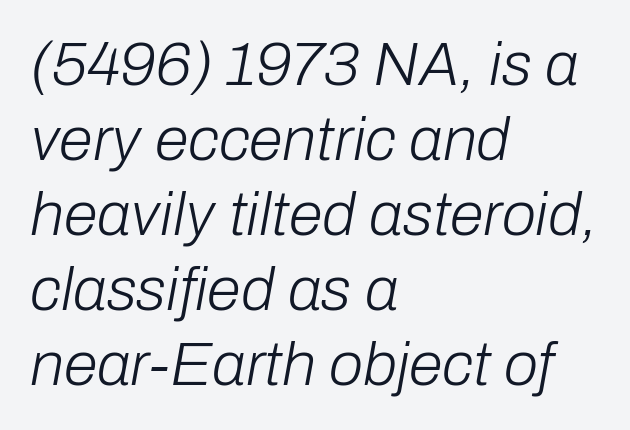
{"italic": "yes", "lean": "right", "slant_degrees": 10, "bold": "no", "weight": "light", "width": "normal", "stroke_contrast": "low", "x_height": "medium", "monospaced": "no", "underline": "no", "align": "left", "line_spacing_ratio": 1.21, "letter_spacing": "normal", "letter_spacing_em": 0.0, "glyph_px": 62}
